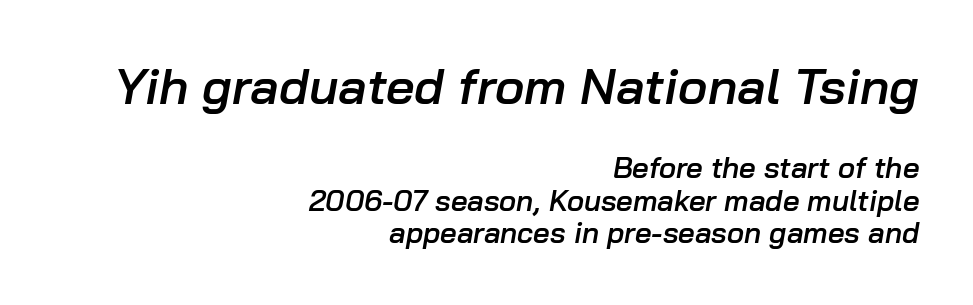
Q: Is the text bold? A: Semi-bold.
Q: Is the text italic (slanted)? A: Yes, it leans right by about 10 degrees.
Q: Is the text underlined? A: No.
Q: How is the paragraph aligned? A: Right-aligned.
Q: Is the spacing between letters normal or unusually wide? A: Normal.
Q: Is the spacing between lines tight, normal or loose? A: Tight.
Q: Which block of text is set in a larger size, the first (top) or the second (bottom)? A: The first (top) one.
Q: Width (condensed, normal, or wide)? A: Normal.
Q: Stroke contrast? A: Low.
Q: x-height? A: Medium.
Q: Monospaced? A: No.
